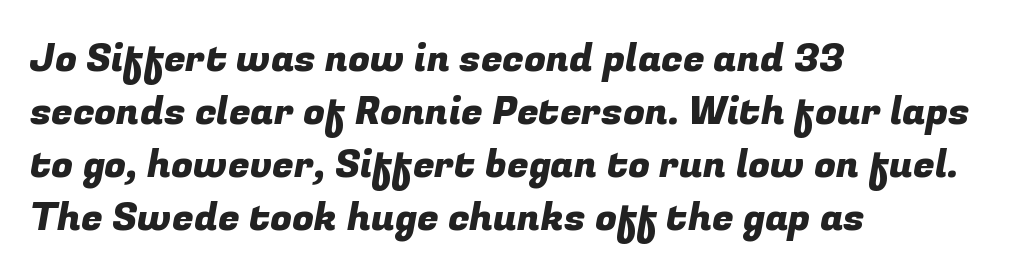
Words appear dense and cohesive because spacing is normal. The rendering uses natural spacing where letterforms have individual widths. Regular leading. Any mark beneath the type? The region is blank. Note: no serifs on the glyphs. Caption: multi-line text, flush left, ragged right.
